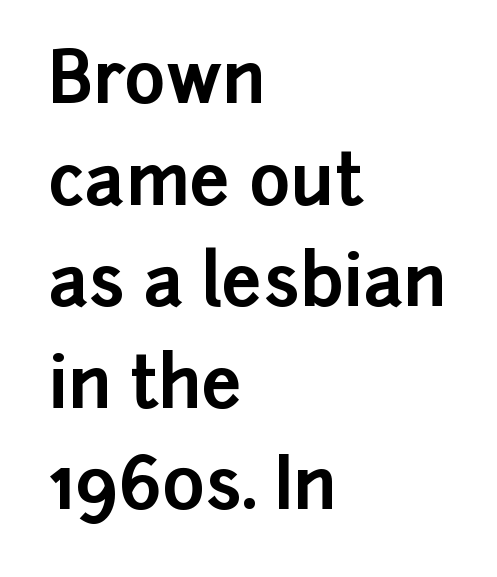
{"serif": "no", "italic": "no", "bold": "yes", "weight": "bold", "width": "normal", "stroke_contrast": "low", "x_height": "medium", "monospaced": "no", "underline": "no", "align": "left", "line_spacing": "normal", "line_spacing_ratio": 1.43, "letter_spacing": "normal", "letter_spacing_em": 0.0, "glyph_px": 71}
